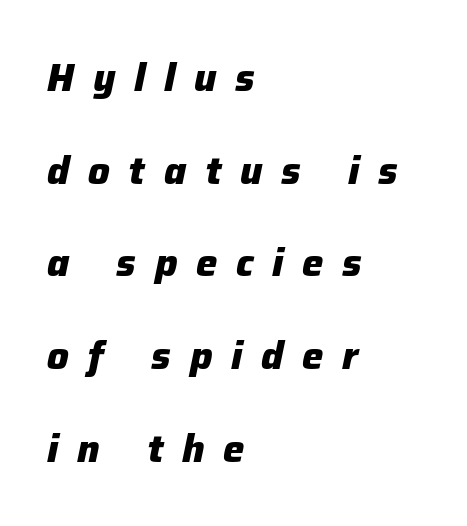
The image shows 38 px heavy type, italic (leaning right); set left-aligned, loose line spacing (2.44x), unusually wide letter spacing (+0.49 em), not underlined; low stroke contrast and a medium x-height.
